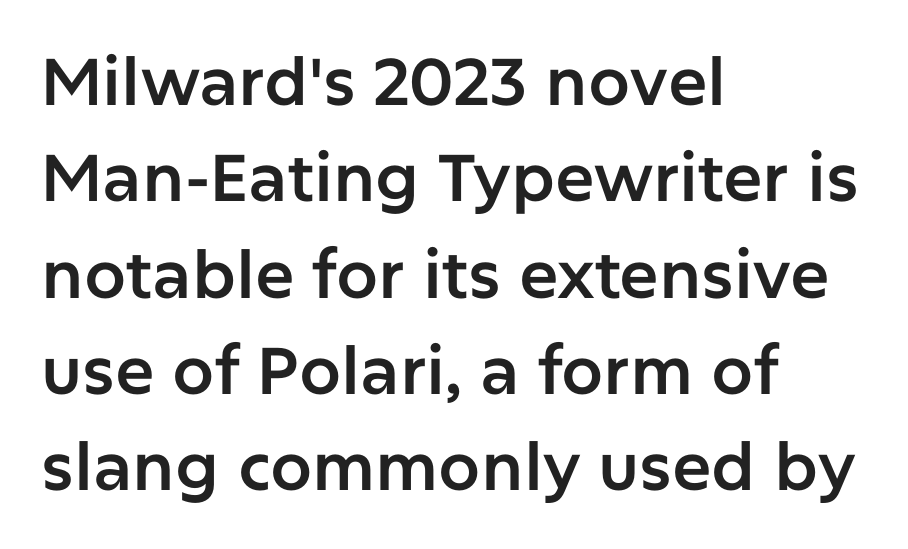
Q: Is the text italic (slanted)? A: No, it is upright.
Q: Is the typeface a serif or a sans-serif typeface? A: Sans-serif.
Q: Is the text underlined? A: No.
Q: How is the paragraph aligned? A: Left-aligned.
Q: Is the spacing between letters normal or unusually wide? A: Normal.
Q: Is the spacing between lines tight, normal or loose? A: Normal.
Q: Width (condensed, normal, or wide)? A: Normal.
Q: Stroke contrast? A: Low.
Q: x-height? A: Medium.
Q: Monospaced? A: No.
